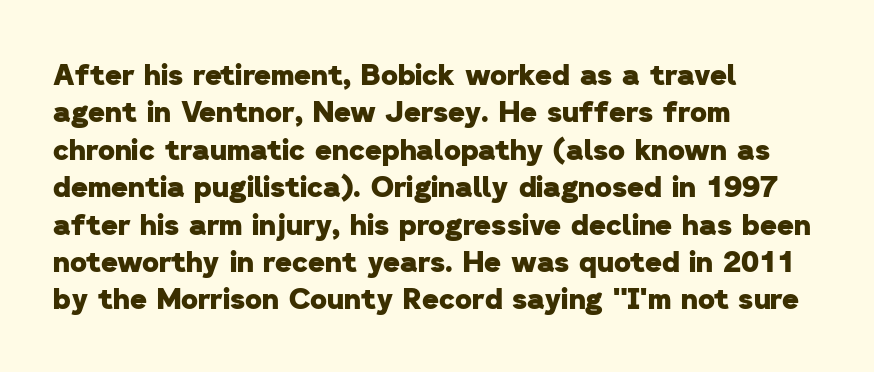
The image shows 29 px heavy sans-serif type; set left-aligned, normal line spacing (1.29x), normal letter spacing, not underlined; low stroke contrast and a medium x-height.
